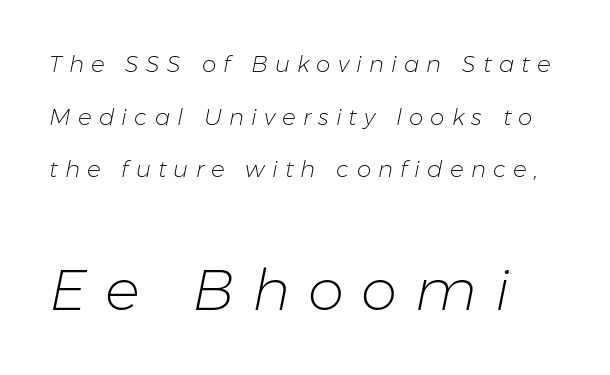
Q: Is the text bold? A: No.
Q: Is the text italic (slanted)? A: Yes, it leans right by about 11 degrees.
Q: Is the text underlined? A: No.
Q: How is the paragraph aligned? A: Left-aligned.
Q: Is the spacing between letters normal or unusually wide? A: Unusually wide.
Q: Is the spacing between lines tight, normal or loose? A: Loose.
Q: Which block of text is set in a larger size, the first (top) or the second (bottom)? A: The second (bottom) one.
Q: Width (condensed, normal, or wide)? A: Normal.
Q: Stroke contrast? A: Low.
Q: x-height? A: Medium.
Q: Monospaced? A: No.
